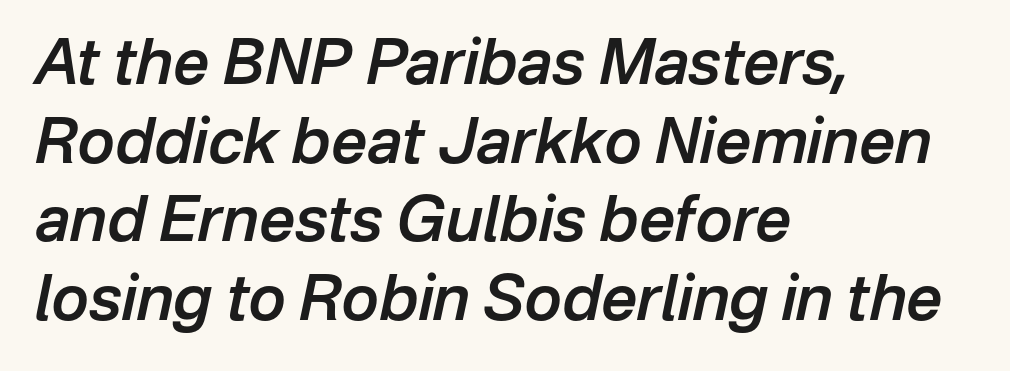
Q: Is the text bold? A: Semi-bold.
Q: Is the text italic (slanted)? A: Yes, it leans right by about 12 degrees.
Q: Is the text underlined? A: No.
Q: How is the paragraph aligned? A: Left-aligned.
Q: Is the spacing between letters normal or unusually wide? A: Normal.
Q: Is the spacing between lines tight, normal or loose? A: Normal.
Q: Width (condensed, normal, or wide)? A: Normal.
Q: Stroke contrast? A: Low.
Q: x-height? A: Medium.
Q: Monospaced? A: No.
